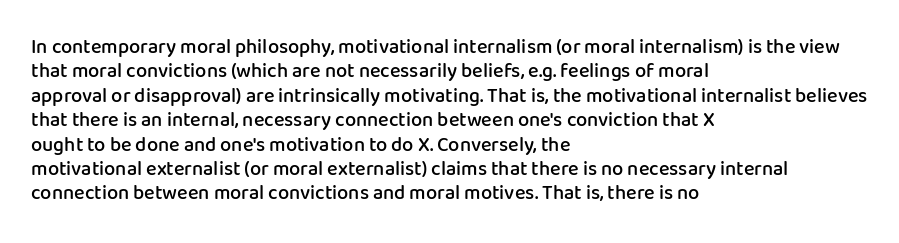
Q: Is the text bold? A: Semi-bold.
Q: Is the text italic (slanted)? A: No, it is upright.
Q: Is the text underlined? A: No.
Q: How is the paragraph aligned? A: Left-aligned.
Q: Is the spacing between letters normal or unusually wide? A: Normal.
